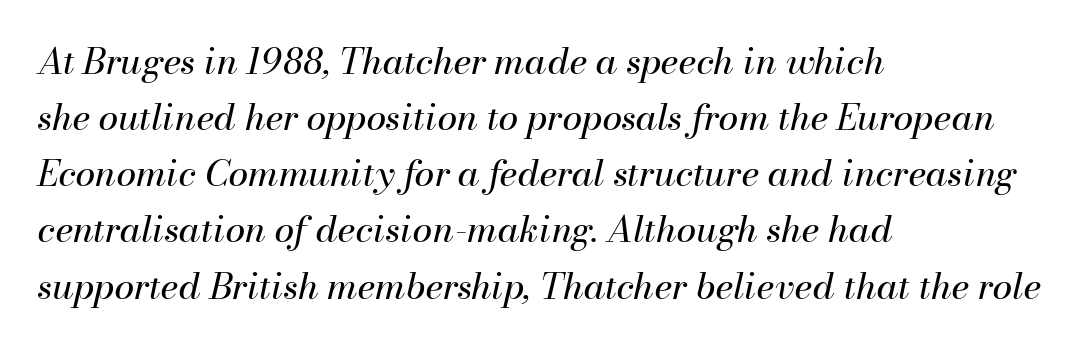
Q: Is the text bold? A: No.
Q: Is the text italic (slanted)? A: Yes, it leans right by about 13 degrees.
Q: Is the text underlined? A: No.
Q: How is the paragraph aligned? A: Left-aligned.
Q: Is the spacing between letters normal or unusually wide? A: Normal.
Q: Is the spacing between lines tight, normal or loose? A: Normal.
Q: Width (condensed, normal, or wide)? A: Normal.
Q: Stroke contrast? A: Medium.
Q: x-height? A: Small.
Q: Monospaced? A: No.
